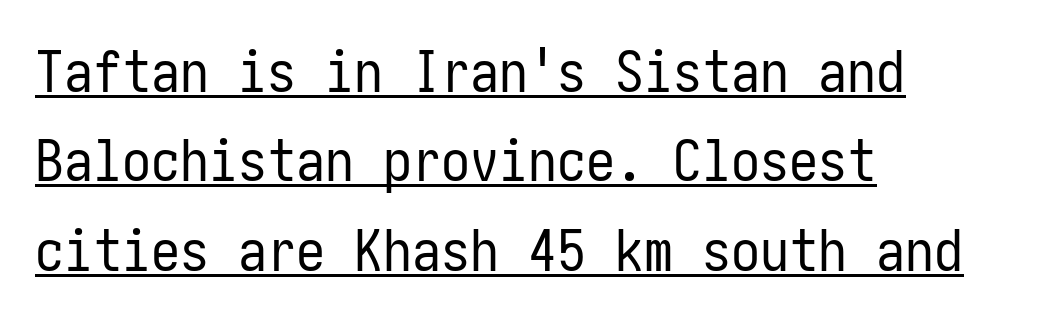
Q: Is the text bold? A: No.
Q: Is the text italic (slanted)? A: No, it is upright.
Q: Is the typeface a serif or a sans-serif typeface? A: Sans-serif.
Q: Is the text underlined? A: Yes.
Q: How is the paragraph aligned? A: Left-aligned.
Q: Is the spacing between letters normal or unusually wide? A: Normal.
Q: Is the spacing between lines tight, normal or loose? A: Normal.
Q: Width (condensed, normal, or wide)? A: Condensed.
Q: Stroke contrast? A: Low.
Q: x-height? A: Medium.
